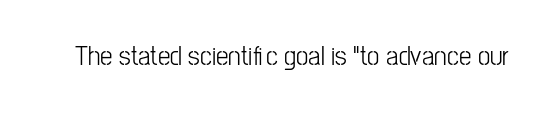
The image shows 28 px light, condensed sans-serif type, upright; set normal letter spacing, not underlined; low stroke contrast and a medium x-height.
